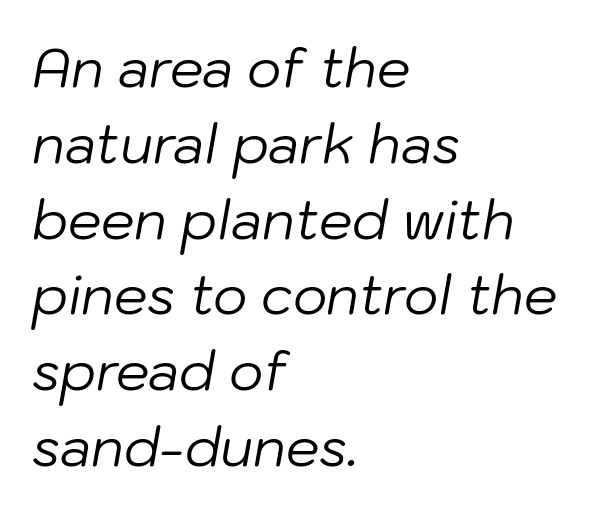
The passage shown is typed in a proportional face where columns would drift. Tall strokes in this sample are angled rather than plumb. Normally led — the rows are evenly, conventionally spaced. Glance below the letters and you will spot only blank space. The weight tops out at a normal text grade. Inter-character spacing is left at the font's built-in metrics.
